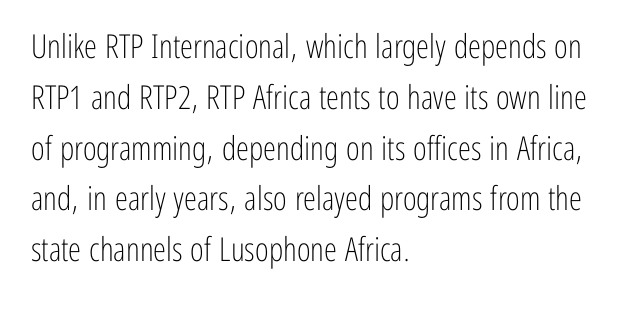
Q: Is the text bold? A: No.
Q: Is the text italic (slanted)? A: No, it is upright.
Q: Is the typeface a serif or a sans-serif typeface? A: Sans-serif.
Q: Is the text underlined? A: No.
Q: How is the paragraph aligned? A: Left-aligned.
Q: Is the spacing between letters normal or unusually wide? A: Normal.
Q: Is the spacing between lines tight, normal or loose? A: Normal.
Q: Width (condensed, normal, or wide)? A: Condensed.
Q: Stroke contrast? A: Low.
Q: x-height? A: Medium.
Q: Monospaced? A: No.
